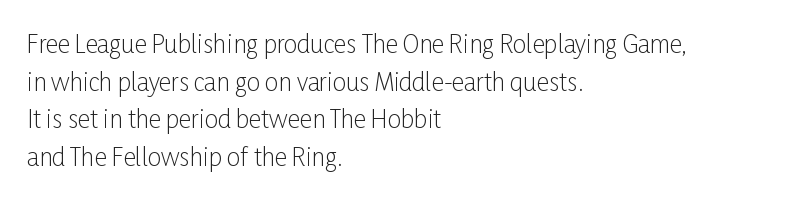
Q: Is the text bold? A: No.
Q: Is the text italic (slanted)? A: No, it is upright.
Q: Is the text underlined? A: No.
Q: How is the paragraph aligned? A: Left-aligned.
Q: Is the spacing between letters normal or unusually wide? A: Normal.
Q: Is the spacing between lines tight, normal or loose? A: Normal.
